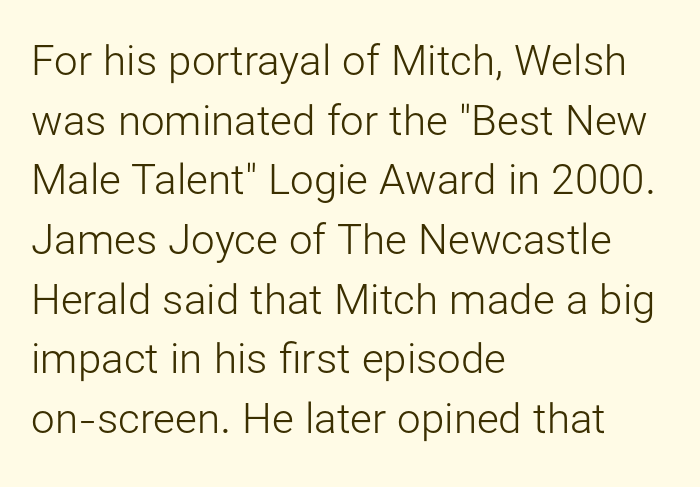
{"serif": "no", "italic": "no", "bold": "no", "weight": "light", "width": "normal", "stroke_contrast": "low", "x_height": "medium", "monospaced": "no", "underline": "no", "align": "left", "line_spacing": "normal", "line_spacing_ratio": 1.42, "letter_spacing": "normal", "letter_spacing_em": 0.0, "glyph_px": 42}
